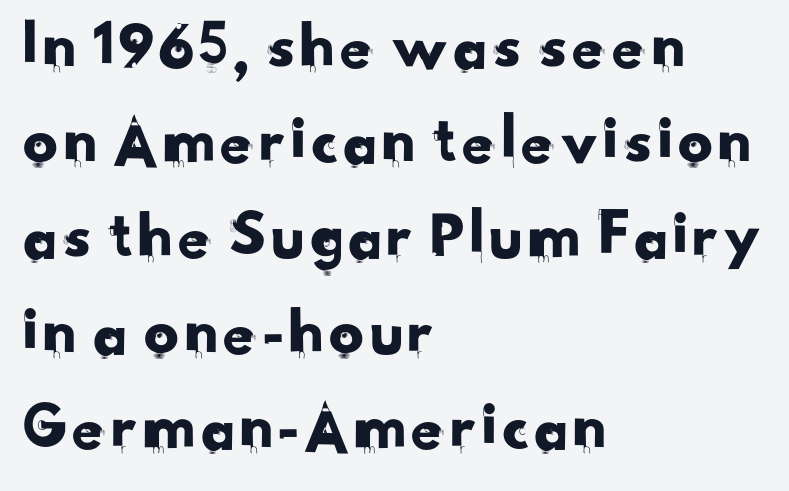
{"serif": "no", "width": "normal", "stroke_contrast": "low", "x_height": "small", "monospaced": "no", "underline": "no", "align": "left", "line_spacing": "normal", "line_spacing_ratio": 1.38, "letter_spacing": "normal", "letter_spacing_em": 0.0, "glyph_px": 69}
